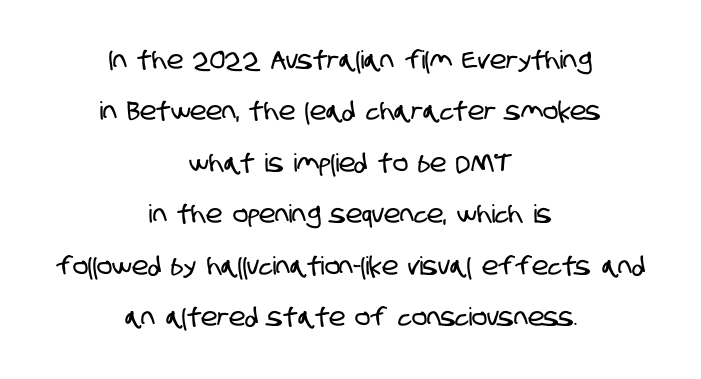
Q: Is the text underlined? A: No.
Q: How is the paragraph aligned? A: Centered.
Q: Is the spacing between letters normal or unusually wide? A: Normal.
Q: Is the spacing between lines tight, normal or loose? A: Loose.
